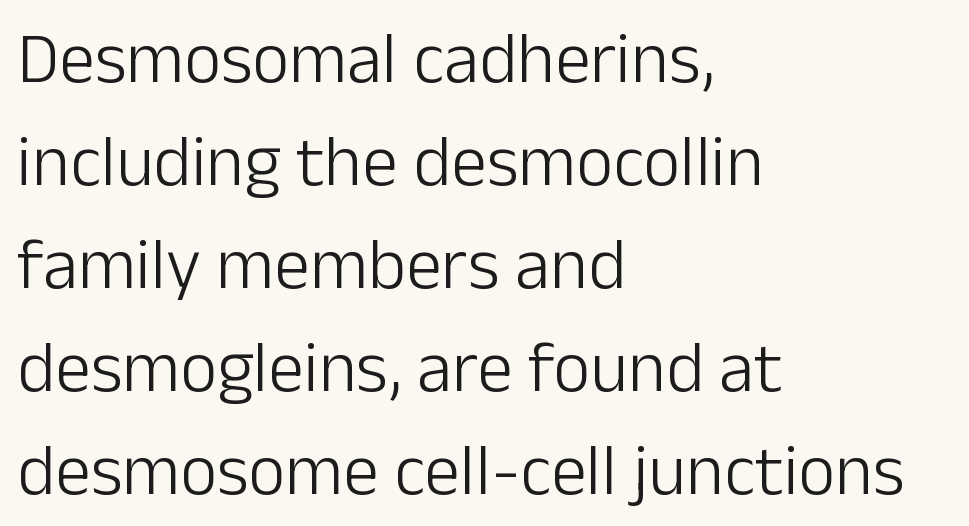
Q: Is the text bold? A: No.
Q: Is the text italic (slanted)? A: No, it is upright.
Q: Is the typeface a serif or a sans-serif typeface? A: Sans-serif.
Q: Is the text underlined? A: No.
Q: How is the paragraph aligned? A: Left-aligned.
Q: Is the spacing between letters normal or unusually wide? A: Normal.
Q: Is the spacing between lines tight, normal or loose? A: Normal.
Q: Width (condensed, normal, or wide)? A: Normal.
Q: Stroke contrast? A: Low.
Q: x-height? A: Medium.
Q: Monospaced? A: No.
